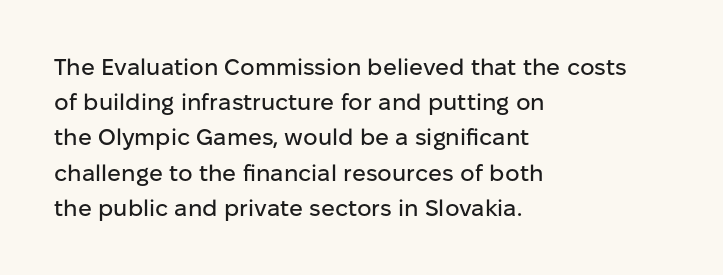
The designer left line spacing at the default. The face used here is rendered with its standard letterfit. The letters stand upright; this is a roman face. The rag falls on the right side of this text block. The words here are not underlined.
